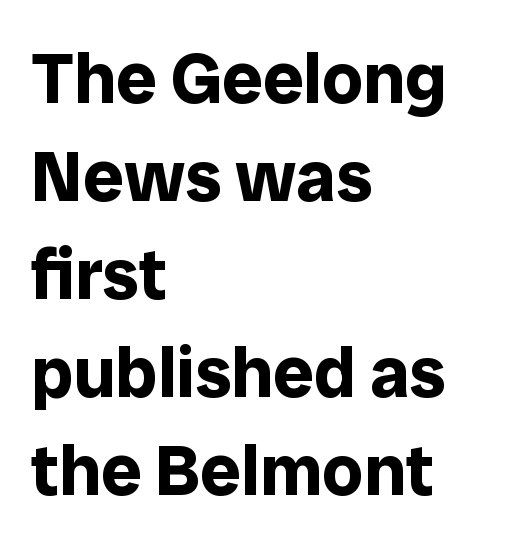
The rendering shows plain stroke endings on the letterforms — a sans-serif design. Line beginnings align vertically; line endings do not. Tracking here is standard; glyphs follow each other at the usual distance. The face used here is proportionally spaced, like ordinary book or web type. No word sits above an underline.
